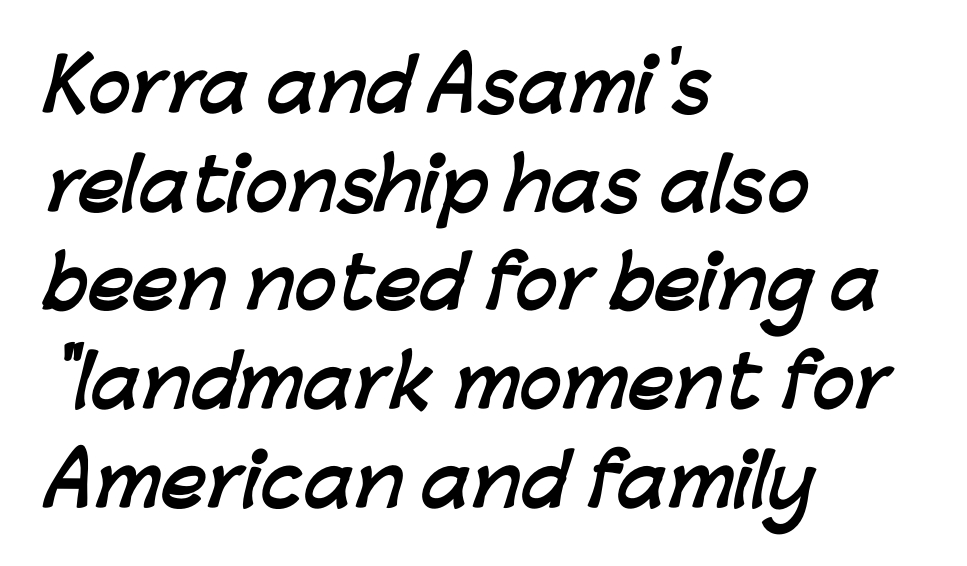
Q: Is the text bold? A: Yes.
Q: Is the typeface a serif or a sans-serif typeface? A: Sans-serif.
Q: Is the text underlined? A: No.
Q: How is the paragraph aligned? A: Left-aligned.
Q: Is the spacing between letters normal or unusually wide? A: Normal.
Q: Is the spacing between lines tight, normal or loose? A: Normal.
Q: Width (condensed, normal, or wide)? A: Normal.
Q: Stroke contrast? A: Low.
Q: x-height? A: Medium.
Q: Monospaced? A: No.
